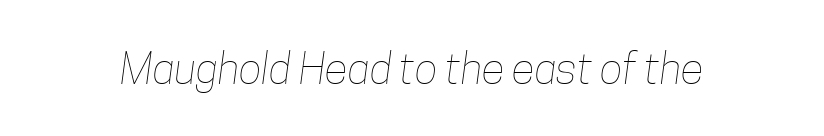
The face used here is proportionally spaced, like ordinary book or web type. Beneath every word, the page is bare. In terms of letterspacing, this is plain default setting. Weight class: somewhere from thin through regular.
